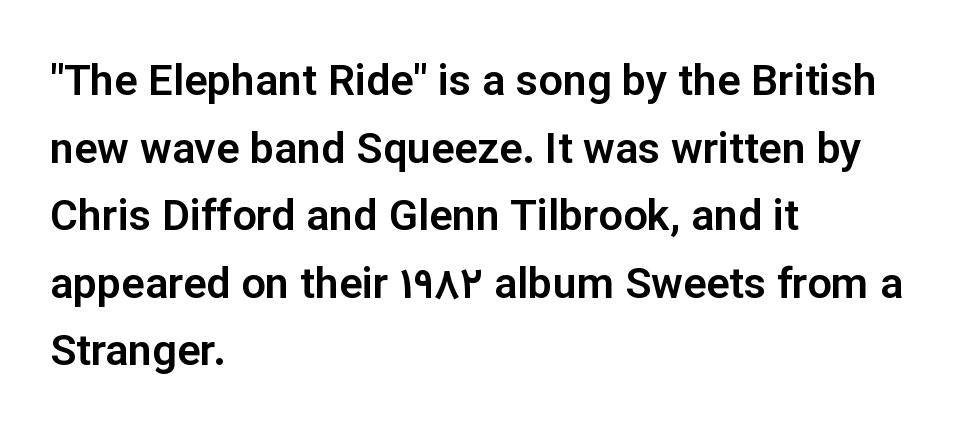
Regarding leading, the lines here are spaced in the standard way. The area under the type is left untouched. Is there any slant? The stems are plumb. Every row of glyphs begins at an identical x-position on the left. Letterform terminals end flat and unadorned throughout the passage. Is this a fixed-width face? No — the glyphs have proportional, varying widths.
